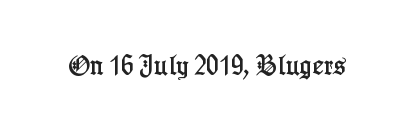
Tall strokes in this sample are plumb rather than angled. Short note: letters normally spaced. Lines of text with bare space underneath.
